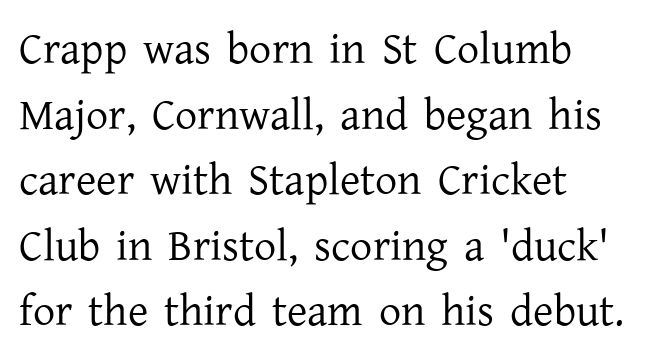
{"serif": "yes", "italic": "no", "bold": "no", "weight": "regular", "width": "normal", "stroke_contrast": "low", "x_height": "medium", "monospaced": "no", "underline": "no", "align": "left", "line_spacing": "normal", "line_spacing_ratio": 1.49, "letter_spacing": "normal", "letter_spacing_em": 0.0, "glyph_px": 44}
